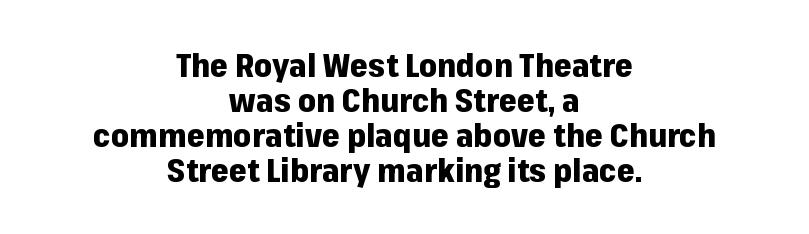
Q: Is the text bold? A: Yes.
Q: Is the text italic (slanted)? A: No, it is upright.
Q: Is the typeface a serif or a sans-serif typeface? A: Sans-serif.
Q: Is the text underlined? A: No.
Q: How is the paragraph aligned? A: Centered.
Q: Is the spacing between letters normal or unusually wide? A: Normal.
Q: Is the spacing between lines tight, normal or loose? A: Tight.
Q: Width (condensed, normal, or wide)? A: Normal.
Q: Stroke contrast? A: Low.
Q: x-height? A: Medium.
Q: Monospaced? A: No.
